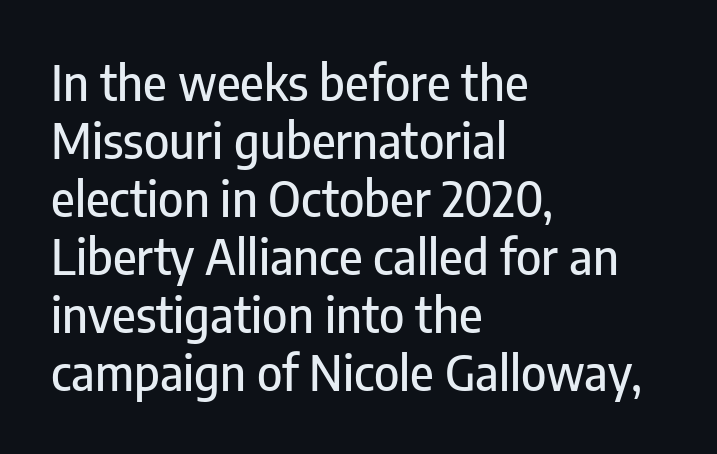
Nope, no serifs anywhere on these letters. Varying glyph widths throughout — classic text-font behaviour. Which margin do the lines hug? The left one — the right edge is uneven. This sample uses an upright cut, with every glyph sitting square on the baseline.
